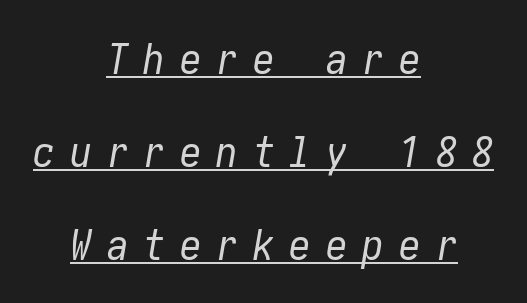
Q: Is the text bold? A: No.
Q: Is the text italic (slanted)? A: Yes, it leans right by about 10 degrees.
Q: Is the text underlined? A: Yes.
Q: How is the paragraph aligned? A: Centered.
Q: Is the spacing between letters normal or unusually wide? A: Unusually wide.
Q: Is the spacing between lines tight, normal or loose? A: Loose.
Q: Width (condensed, normal, or wide)? A: Condensed.
Q: Stroke contrast? A: Low.
Q: x-height? A: Medium.
